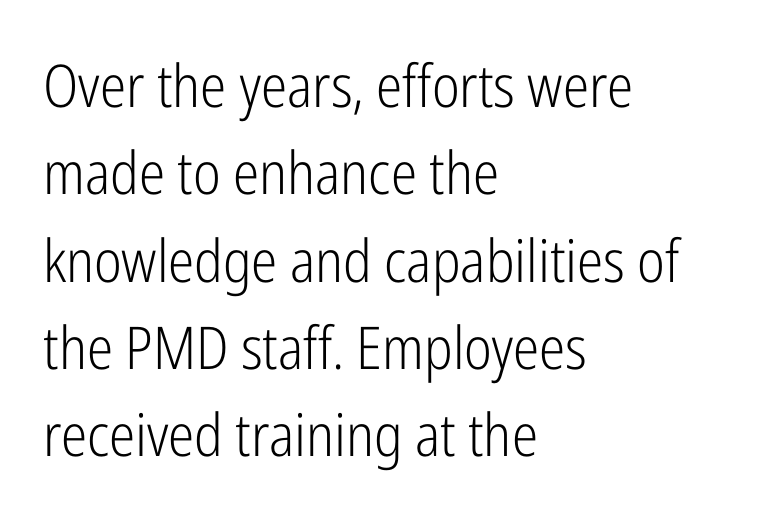
{"serif": "no", "italic": "no", "bold": "no", "weight": "light", "width": "condensed", "stroke_contrast": "low", "x_height": "medium", "monospaced": "no", "underline": "no", "align": "left", "line_spacing": "normal", "line_spacing_ratio": 1.48, "letter_spacing": "normal", "letter_spacing_em": 0.0, "glyph_px": 59}
